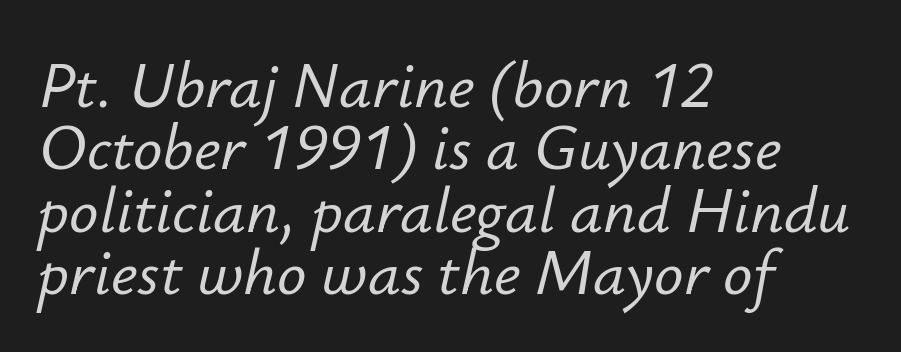
The image shows 65 px text type, italic (leaning right); set left-aligned, tight line spacing (0.96x), normal letter spacing, not underlined; low stroke contrast and a small x-height.
